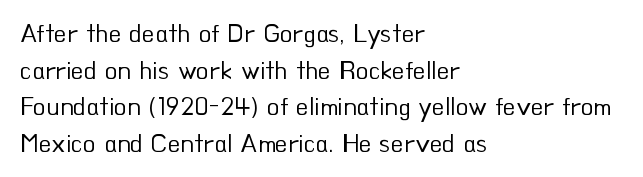
The image shows 26 px text type, upright; set left-aligned, normal line spacing (1.41x), normal letter spacing, not underlined.
